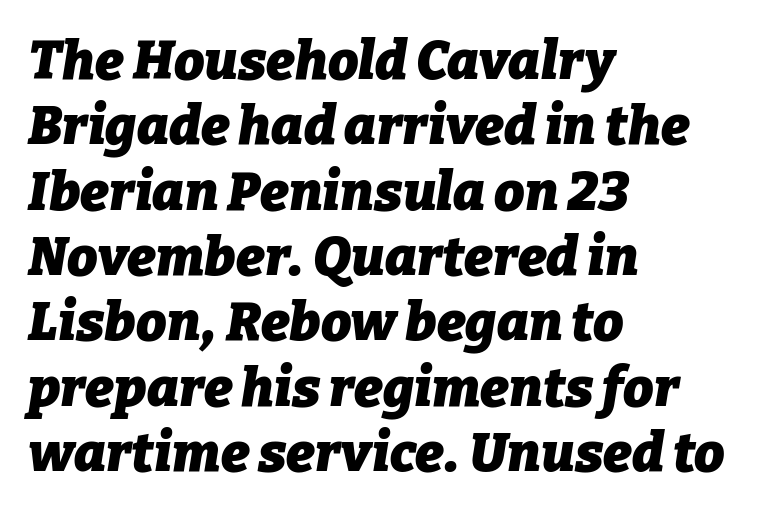
{"italic": "yes", "lean": "right", "slant_degrees": 9, "bold": "yes", "weight": "heavy", "width": "normal", "stroke_contrast": "low", "x_height": "medium", "monospaced": "no", "underline": "no", "align": "left", "line_spacing_ratio": 1.21, "letter_spacing": "normal", "letter_spacing_em": 0.0, "glyph_px": 54}
